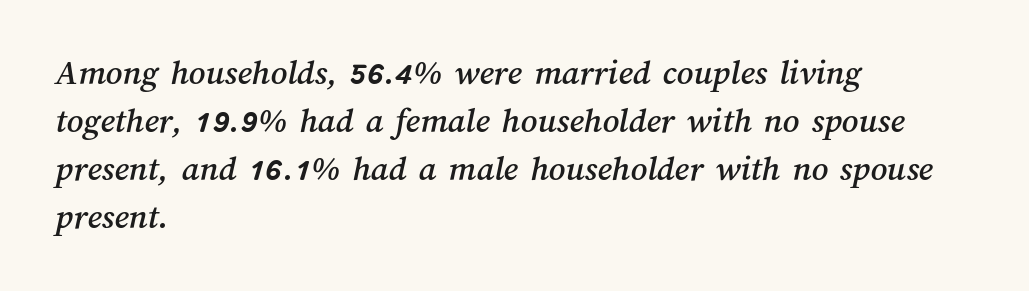
The image shows 36 px text type; set left-aligned, normal line spacing (1.33x), normal letter spacing, not underlined; medium stroke contrast and a medium x-height.
